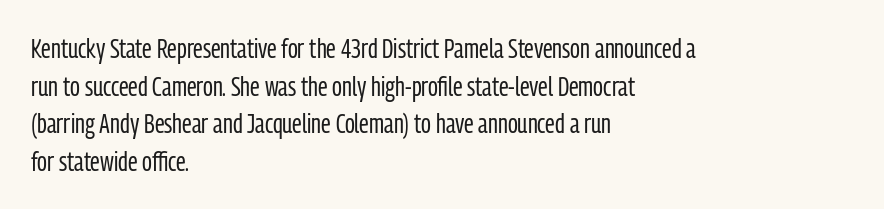
{"italic": "no", "bold": "no", "underline": "no", "align": "left", "line_spacing": "normal", "line_spacing_ratio": 1.39, "letter_spacing": "normal", "letter_spacing_em": 0.0, "glyph_px": 27}
